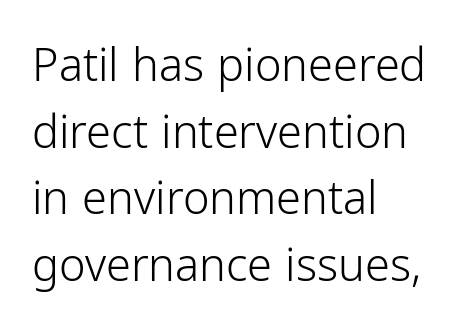
The image shows 45 px light sans-serif type, upright; set left-aligned, normal line spacing (1.48x), normal letter spacing, not underlined; low stroke contrast and a medium x-height.
